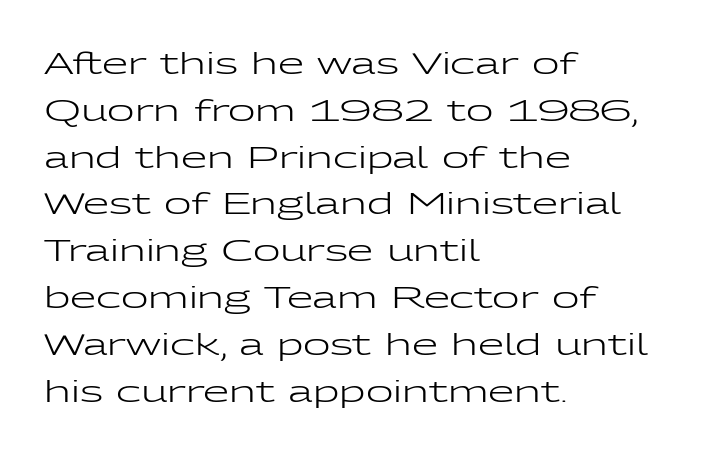
Q: Is the text bold? A: No.
Q: Is the text italic (slanted)? A: No, it is upright.
Q: Is the typeface a serif or a sans-serif typeface? A: Sans-serif.
Q: Is the text underlined? A: No.
Q: How is the paragraph aligned? A: Left-aligned.
Q: Is the spacing between letters normal or unusually wide? A: Normal.
Q: Is the spacing between lines tight, normal or loose? A: Normal.
Q: Width (condensed, normal, or wide)? A: Wide.
Q: Stroke contrast? A: Low.
Q: x-height? A: Medium.
Q: Monospaced? A: No.
